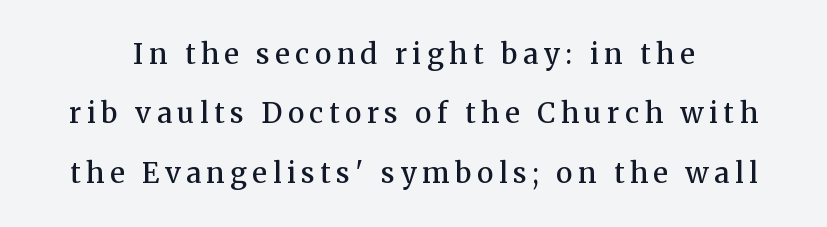
Rule under the text: the space is simply empty. Here the designer chose a conventional face with non-uniform glyph widths. The line texture is sparse and dotted thanks to wide tracking. Check where the strokes stop: tiny serifs finish them off. Reading down the column, the eye jumps a long way to each next line.
